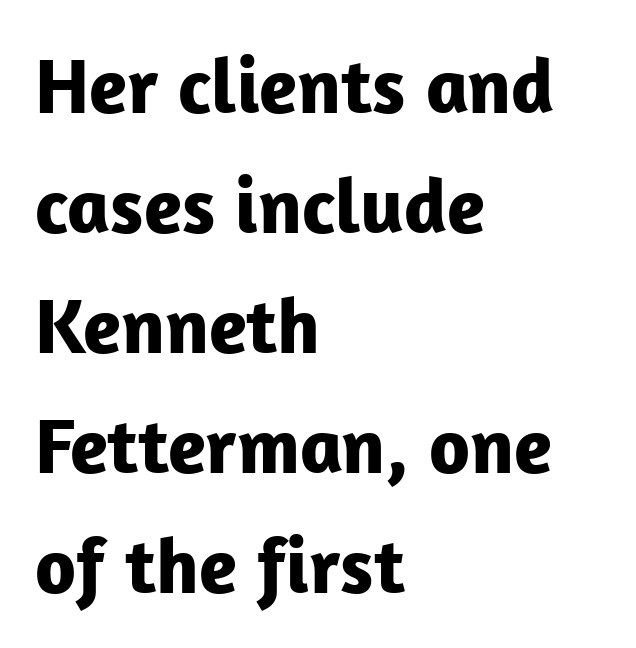
Q: Is the text bold? A: Yes.
Q: Is the text italic (slanted)? A: No, it is upright.
Q: Is the typeface a serif or a sans-serif typeface? A: Sans-serif.
Q: Is the text underlined? A: No.
Q: How is the paragraph aligned? A: Left-aligned.
Q: Is the spacing between letters normal or unusually wide? A: Normal.
Q: Is the spacing between lines tight, normal or loose? A: Normal.
Q: Width (condensed, normal, or wide)? A: Normal.
Q: Stroke contrast? A: Low.
Q: x-height? A: Medium.
Q: Monospaced? A: No.
